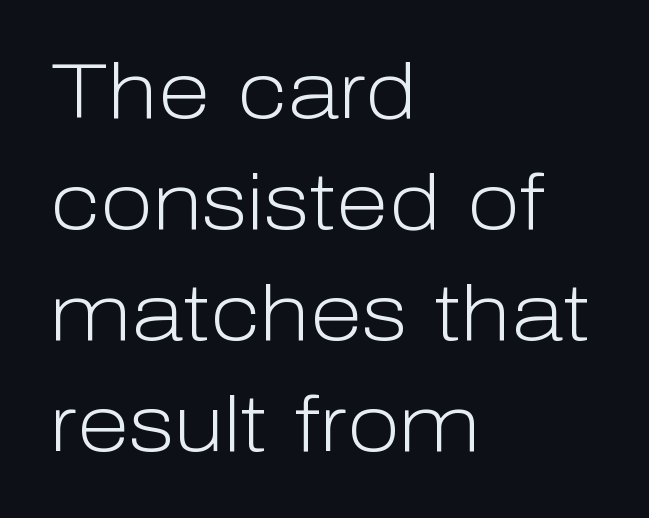
You can tell from the bare stems that sans-serif type was used. Every row of glyphs begins at an identical x-position on the left. Successive baselines arrive at the customary interval. A typesetter would call this proportional, since set widths differ per character. Ascenders rise straight up at ninety degrees. The tracking reads as untouched default to a designer's eye.
